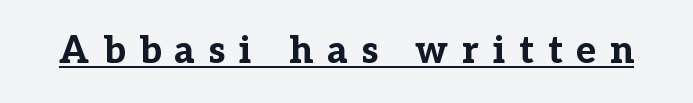
The image shows 37 px bold serif type, upright; set unusually wide letter spacing (+0.38 em), underlined; low stroke contrast and a medium x-height.
